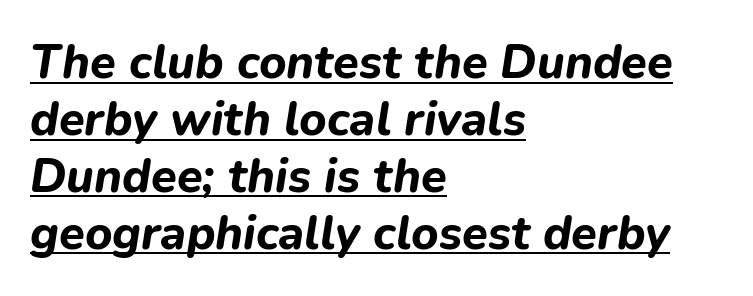
The passage is arranged the way most books set body copy — flush left. Strong, thick strokes mark this as bold type. Each line of the rendering has a horizontal stroke beneath the glyphs. If you drew a line through each stem, it would be angled. Here the glyphs are tracked normally, forming tight word shapes. The face used here is proportionally spaced, like ordinary book or web type.
